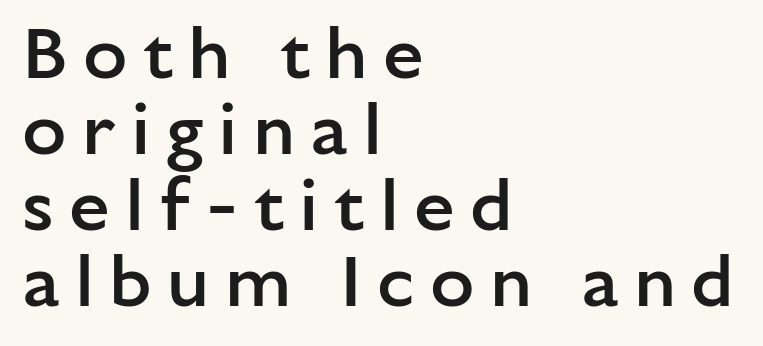
The image shows 73 px semibold sans-serif type, upright; set left-aligned, tight line spacing (1.04x), unusually wide letter spacing (+0.21 em), not underlined; low stroke contrast and a medium x-height.
